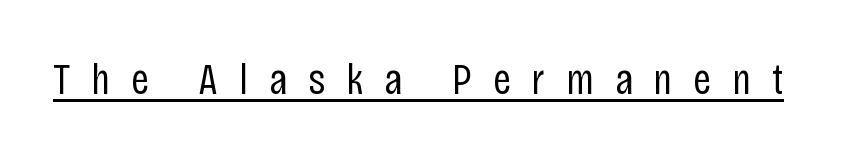
The image shows 44 px regular-weight, condensed sans-serif type, upright; set unusually wide letter spacing (+0.48 em), underlined; low stroke contrast and a large x-height.
